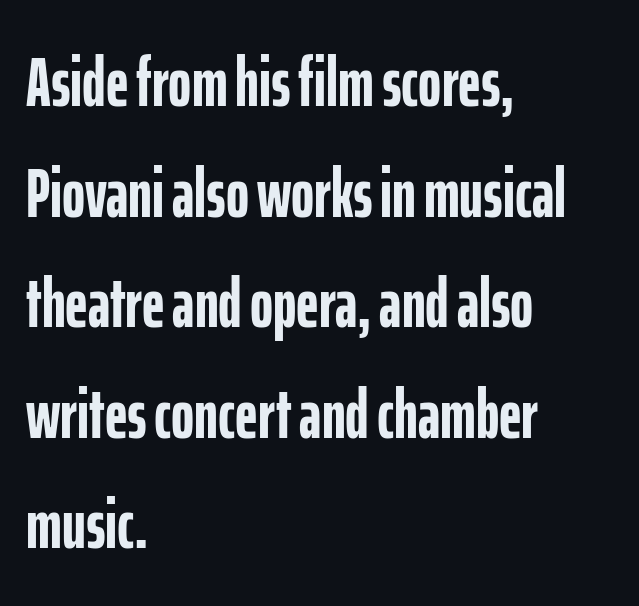
{"serif": "no", "italic": "no", "bold": "yes", "weight": "semibold", "width": "condensed", "stroke_contrast": "low", "x_height": "medium", "monospaced": "no", "underline": "no", "align": "left", "line_spacing": "normal", "line_spacing_ratio": 1.58, "letter_spacing": "normal", "letter_spacing_em": 0.0, "glyph_px": 70}
